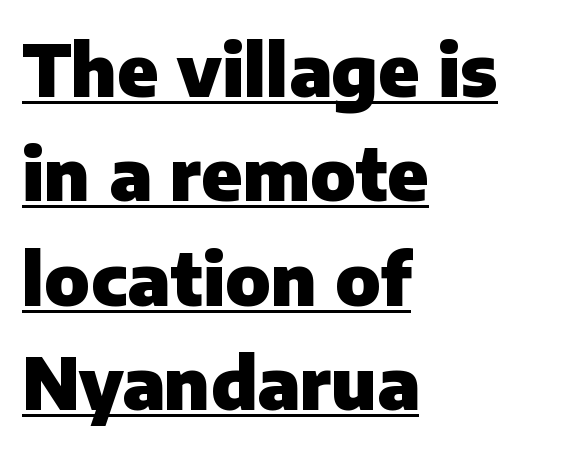
The image shows 72 px heavy sans-serif type, upright; set left-aligned, normal line spacing (1.45x), normal letter spacing, underlined; low stroke contrast and a medium x-height.
